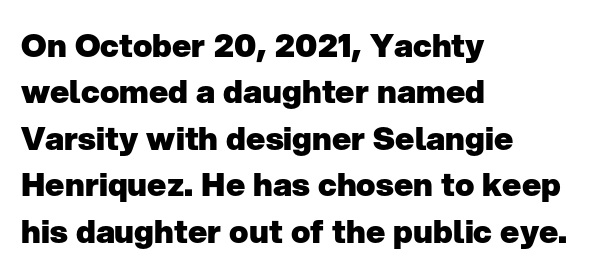
{"serif": "no", "italic": "no", "bold": "yes", "weight": "heavy", "width": "normal", "stroke_contrast": "low", "x_height": "medium", "monospaced": "no", "underline": "no", "align": "left", "line_spacing": "normal", "line_spacing_ratio": 1.45, "letter_spacing": "normal", "letter_spacing_em": 0.0, "glyph_px": 32}
